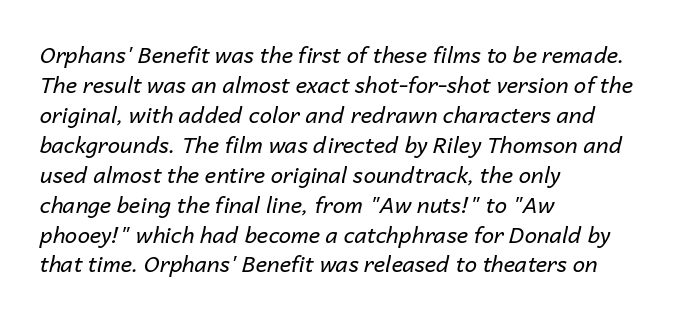
Q: Is the text bold? A: No.
Q: Is the text italic (slanted)? A: Yes, it leans right by about 14 degrees.
Q: Is the text underlined? A: No.
Q: How is the paragraph aligned? A: Left-aligned.
Q: Is the spacing between letters normal or unusually wide? A: Normal.
Q: Is the spacing between lines tight, normal or loose? A: Normal.
